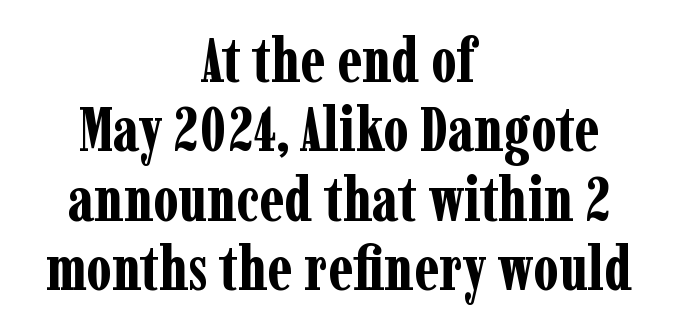
The image shows 62 px bold, condensed serif type, upright; set centered, tight line spacing (1.12x), normal letter spacing, not underlined; low stroke contrast and a medium x-height.
